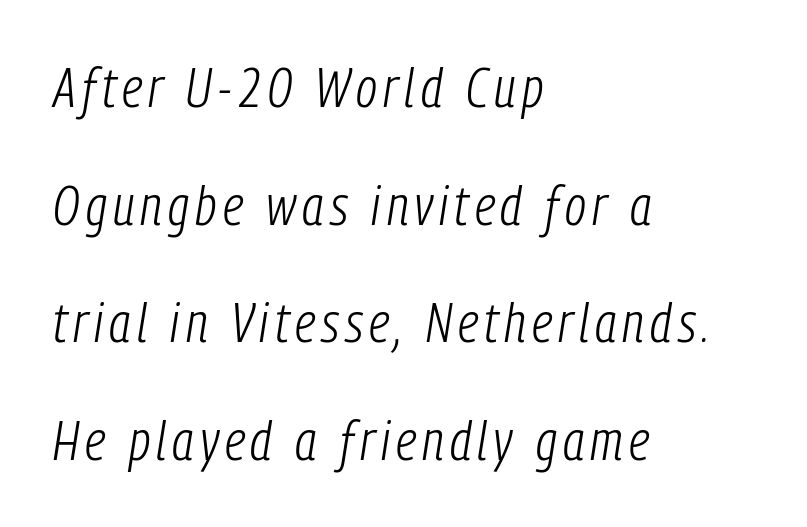
Q: Is the text bold? A: No.
Q: Is the text italic (slanted)? A: Yes, it leans right by about 9 degrees.
Q: Is the text underlined? A: No.
Q: How is the paragraph aligned? A: Left-aligned.
Q: Is the spacing between lines tight, normal or loose? A: Loose.
Q: Width (condensed, normal, or wide)? A: Condensed.
Q: Stroke contrast? A: Low.
Q: x-height? A: Medium.
Q: Monospaced? A: No.
